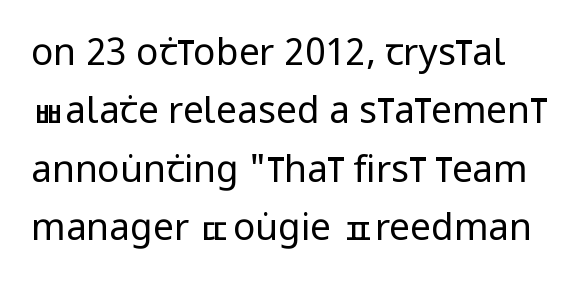
{"serif": "no", "italic": "no", "bold": "no", "weight": "regular", "width": "condensed", "stroke_contrast": "low", "x_height": "large", "monospaced": "no", "underline": "no", "line_spacing": "normal", "line_spacing_ratio": 1.58, "letter_spacing": "normal", "letter_spacing_em": 0.0, "glyph_px": 37}
